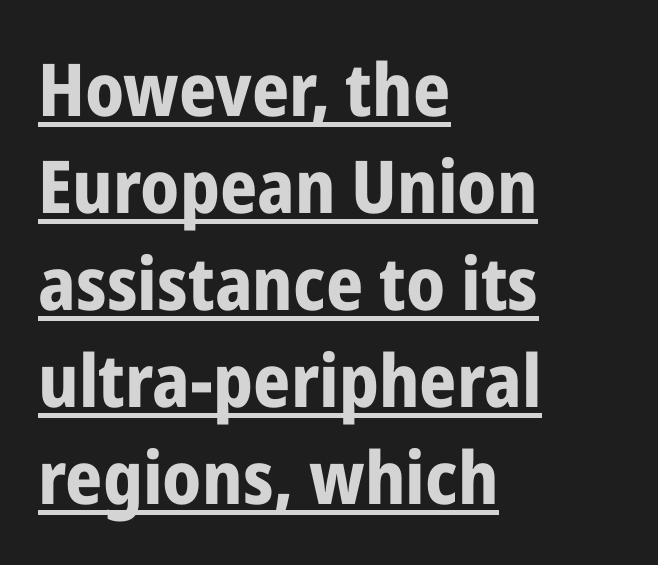
Horizontal bands of white between lines are of average thickness. The letters sit at their default tracking, neither squeezed nor spread. On the weight axis this lands at bold, roughly 700. A typesetter would call this proportional, since set widths differ per character. The passage is arranged the way most books set body copy — flush left.
